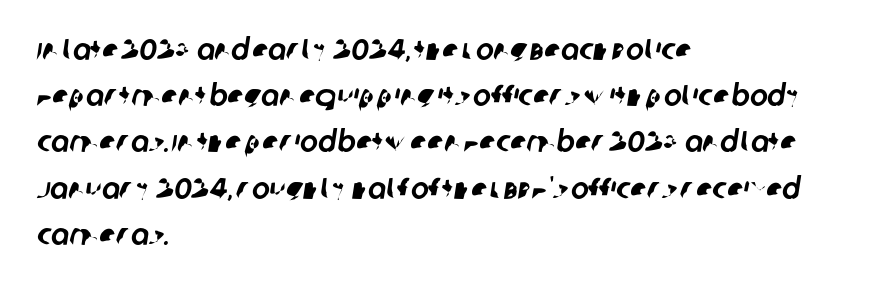
Q: Is the typeface a serif or a sans-serif typeface? A: Sans-serif.
Q: Is the text underlined? A: No.
Q: How is the paragraph aligned? A: Left-aligned.
Q: Is the spacing between letters normal or unusually wide? A: Normal.
Q: Is the spacing between lines tight, normal or loose? A: Normal.
Q: Width (condensed, normal, or wide)? A: Normal.
Q: Stroke contrast? A: Low.
Q: x-height? A: Large.
Q: Monospaced? A: No.
